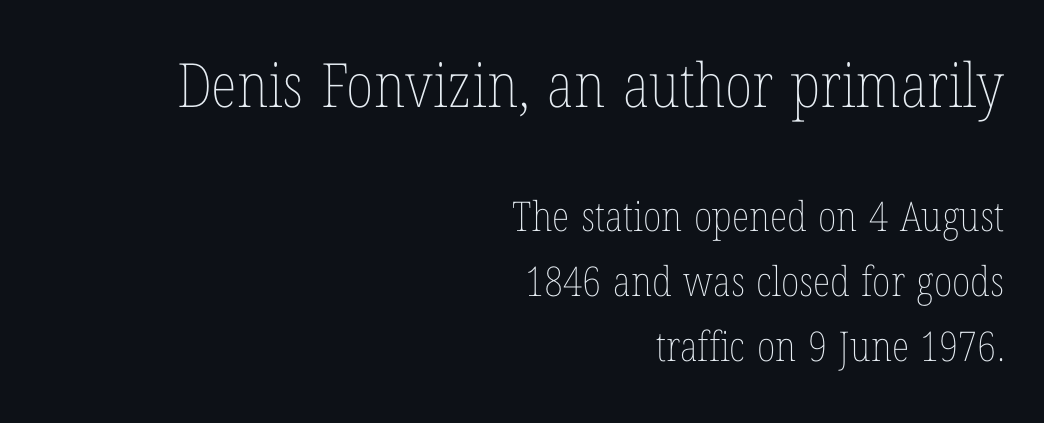
Nobody drew a line under any word here. Which of the two is more prominent by size? The first, at the top. No letter is thick-stroked: the sample isn't bold. Tracking value appears to be zero — textbook default spacing.
